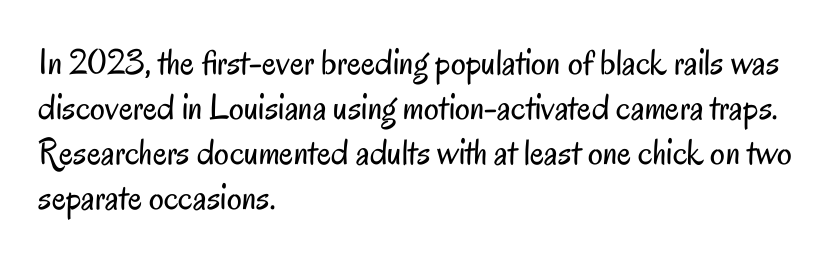
{"serif": "no", "italic": "no", "bold": "no", "weight": "regular", "width": "condensed", "stroke_contrast": "low", "x_height": "small", "monospaced": "no", "underline": "no", "align": "left", "line_spacing_ratio": 1.22, "letter_spacing": "normal", "letter_spacing_em": 0.0, "glyph_px": 37}
